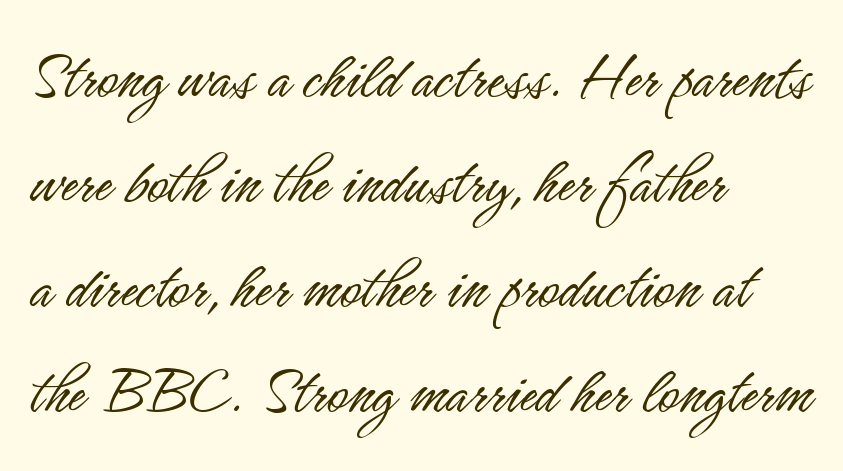
{"serif": "no", "bold": "no", "weight": "light", "width": "condensed", "stroke_contrast": "low", "x_height": "small", "monospaced": "no", "underline": "no", "align": "left", "line_spacing": "normal", "line_spacing_ratio": 1.48, "letter_spacing": "normal", "letter_spacing_em": 0.0, "glyph_px": 71}
